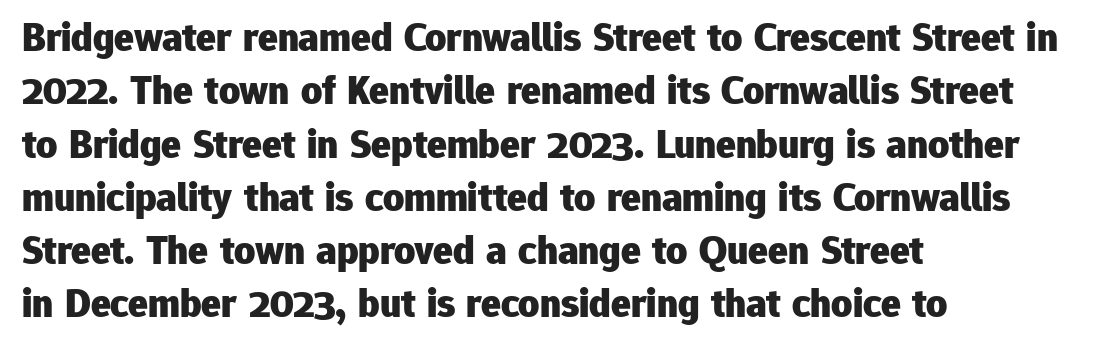
{"serif": "no", "italic": "no", "bold": "yes", "weight": "heavy", "width": "normal", "stroke_contrast": "low", "x_height": "medium", "monospaced": "no", "underline": "no", "align": "left", "line_spacing": "normal", "line_spacing_ratio": 1.3, "letter_spacing": "normal", "letter_spacing_em": 0.0, "glyph_px": 41}
